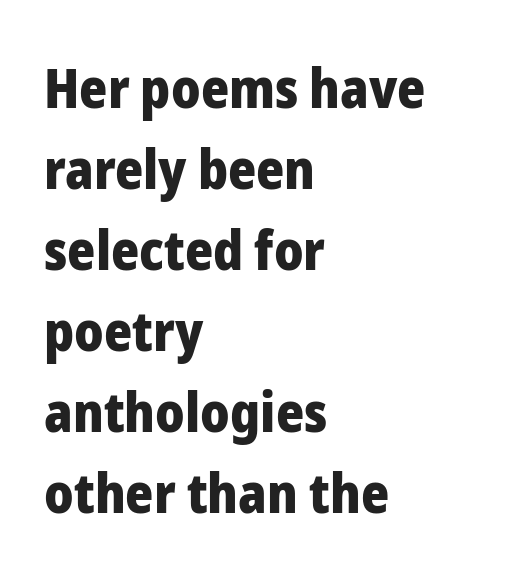
The image shows 54 px heavy sans-serif type, upright; set left-aligned, normal line spacing (1.5x), normal letter spacing, not underlined; low stroke contrast and a medium x-height.
